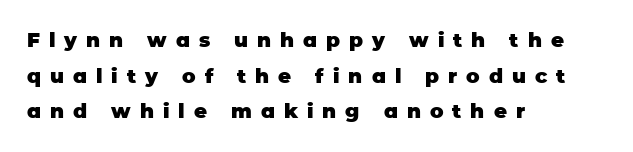
The image shows 20 px bold type, upright; set left-aligned, line spacing 1.78x, unusually wide letter spacing (+0.45 em), not underlined.
